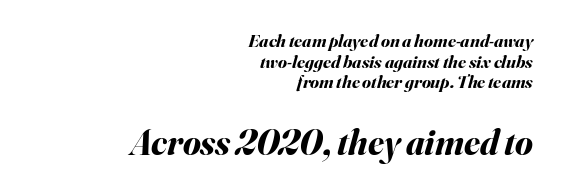
Q: Is the text bold? A: Yes.
Q: Is the text italic (slanted)? A: Yes, it leans right by about 16 degrees.
Q: Is the text underlined? A: No.
Q: How is the paragraph aligned? A: Right-aligned.
Q: Is the spacing between letters normal or unusually wide? A: Normal.
Q: Is the spacing between lines tight, normal or loose? A: Tight.
Q: Which block of text is set in a larger size, the first (top) or the second (bottom)? A: The second (bottom) one.
Q: Width (condensed, normal, or wide)? A: Normal.
Q: Stroke contrast? A: Medium.
Q: x-height? A: Small.
Q: Monospaced? A: No.
